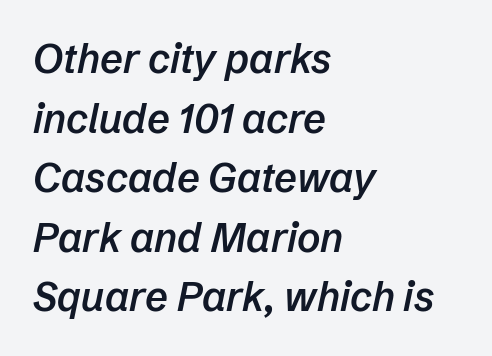
You could not count columns in this text — the font is proportionally spaced. Students, note that the glyphs here touch the page at normal intervals. Line beginnings align vertically; line endings do not. Is the type slanted? Yes — the strokes lean at a clear angle.
